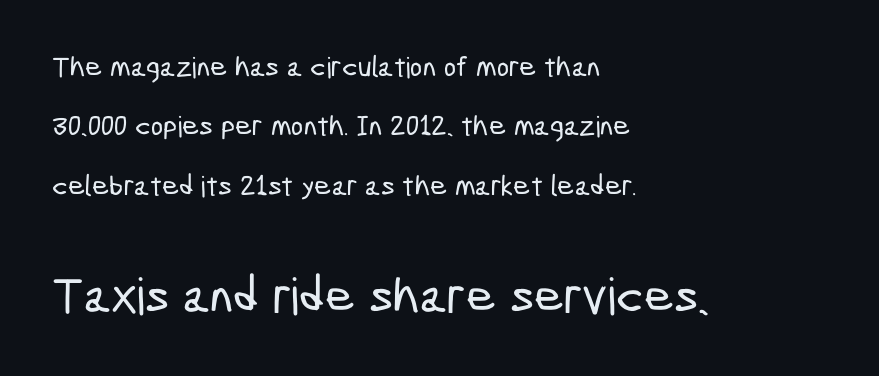
Note the varied advance widths — an 'i' is clearly narrower than an 'm'. The block sitting lower on the canvas is the one with enlarged characters. Honestly, the rows look like they've been pulled way apart. The letters carry no serifs — their stems end cleanly without finishing strokes. One-word summary of the alignment: left.
